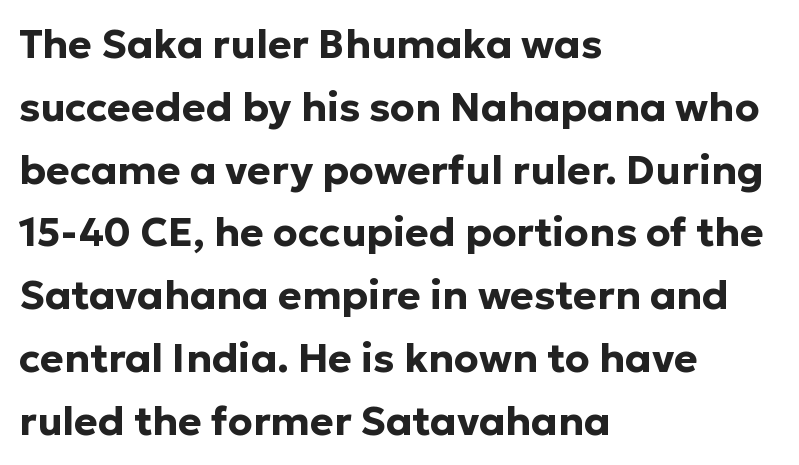
Q: Is the text bold? A: Yes.
Q: Is the text italic (slanted)? A: No, it is upright.
Q: Is the typeface a serif or a sans-serif typeface? A: Sans-serif.
Q: Is the text underlined? A: No.
Q: How is the paragraph aligned? A: Left-aligned.
Q: Is the spacing between letters normal or unusually wide? A: Normal.
Q: Is the spacing between lines tight, normal or loose? A: Normal.
Q: Width (condensed, normal, or wide)? A: Normal.
Q: Stroke contrast? A: Low.
Q: x-height? A: Medium.
Q: Monospaced? A: No.
